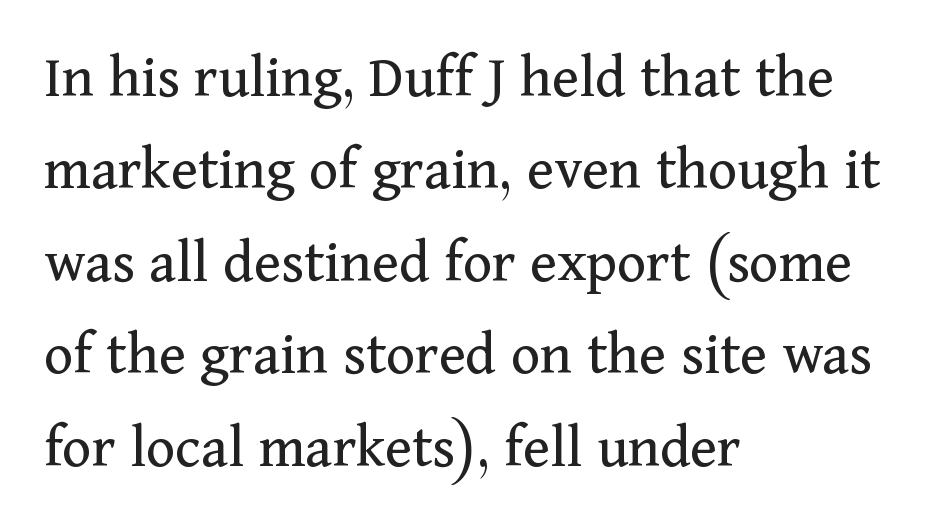
Ordinary non-slanted type is in use. Note: serifs present on the glyphs. Successive baselines arrive at the customary interval. The rendering uses natural spacing where letterforms have individual widths.
